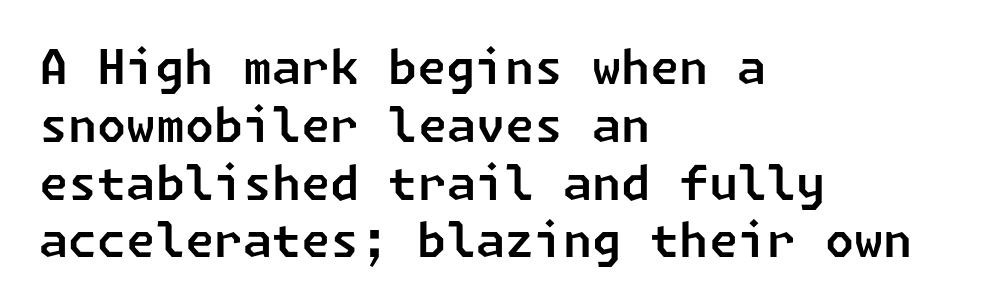
The typesetter chose a ragged-right arrangement here. Compared with typical body copy, the letter spacing here is the same. This rendering features lettering with no underline. The designer went with a sans here, leaving each stem footless.
